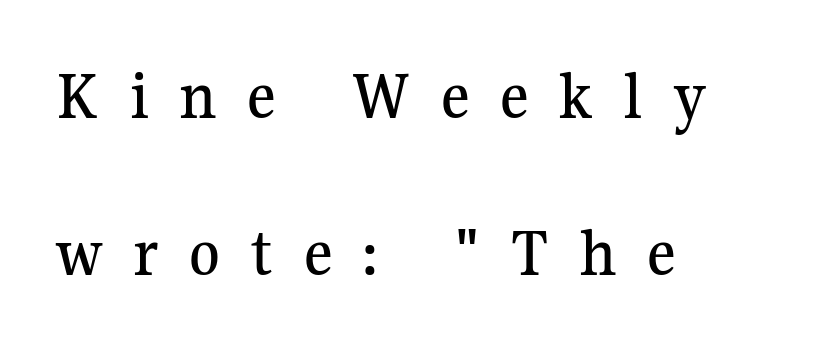
Q: Is the text italic (slanted)? A: No, it is upright.
Q: Is the typeface a serif or a sans-serif typeface? A: Serif.
Q: Is the text underlined? A: No.
Q: How is the paragraph aligned? A: Left-aligned.
Q: Is the spacing between letters normal or unusually wide? A: Unusually wide.
Q: Is the spacing between lines tight, normal or loose? A: Loose.
Q: Width (condensed, normal, or wide)? A: Normal.
Q: Stroke contrast? A: Medium.
Q: x-height? A: Medium.
Q: Monospaced? A: No.
